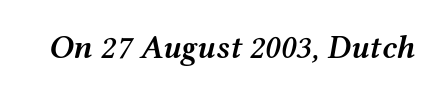
Q: Is the text bold? A: Semi-bold.
Q: Is the text italic (slanted)? A: Yes, it leans right by about 12 degrees.
Q: Is the text underlined? A: No.
Q: Is the spacing between letters normal or unusually wide? A: Normal.
Q: Width (condensed, normal, or wide)? A: Wide.
Q: Stroke contrast? A: Medium.
Q: x-height? A: Medium.
Q: Monospaced? A: No.
